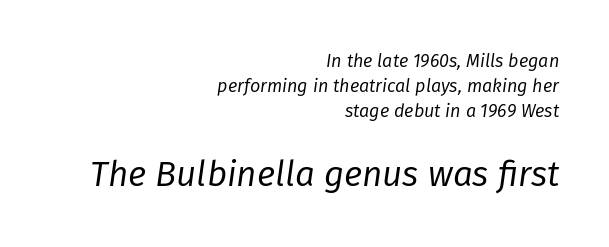
Line endings align vertically; line beginnings do not. The face used here is proportionally spaced, like ordinary book or web type. Honestly, the row spacing looks completely unremarkable. The words here are not underlined. Weight: regular or lighter. Bigger letters appear in the bottom chunk; the top chunk is reduced.
